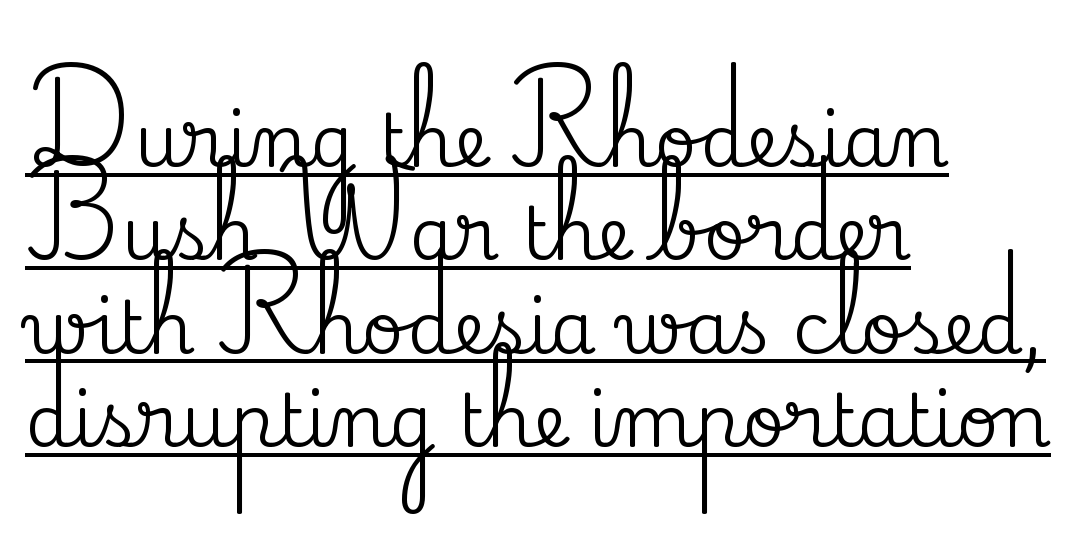
{"serif": "yes", "italic": "no", "width": "normal", "stroke_contrast": "medium", "x_height": "small", "monospaced": "no", "underline": "yes", "align": "left", "line_spacing": "normal", "line_spacing_ratio": 1.28, "letter_spacing": "normal", "letter_spacing_em": 0.0, "glyph_px": 73}
